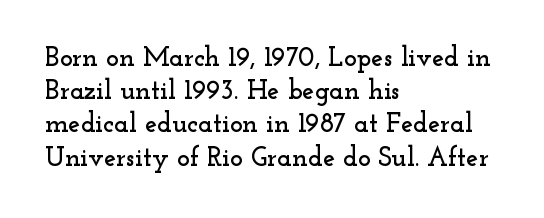
Every row of glyphs begins at an identical x-position on the left. These lines were composed using upright roman letters. Standard letterfit; no display-style spreading of the glyphs. The glyphs are unaccompanied by any horizontal stroke below them.
